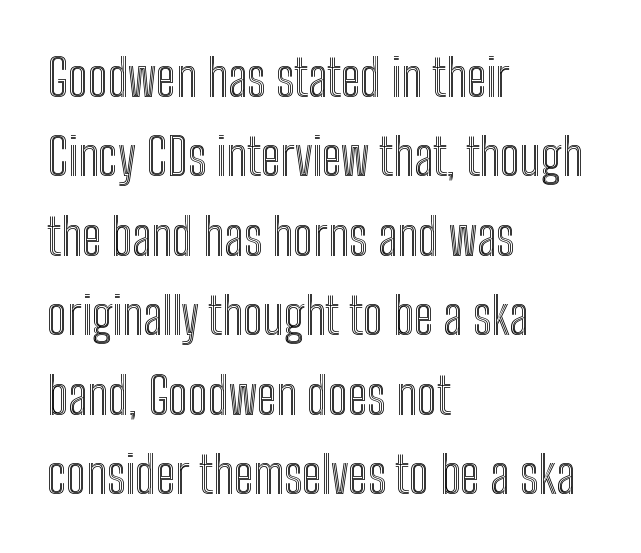
{"italic": "no", "width": "condensed", "x_height": "medium", "monospaced": "no", "underline": "no", "align": "left", "line_spacing": "normal", "line_spacing_ratio": 1.59, "letter_spacing": "normal", "letter_spacing_em": 0.0, "glyph_px": 50}
